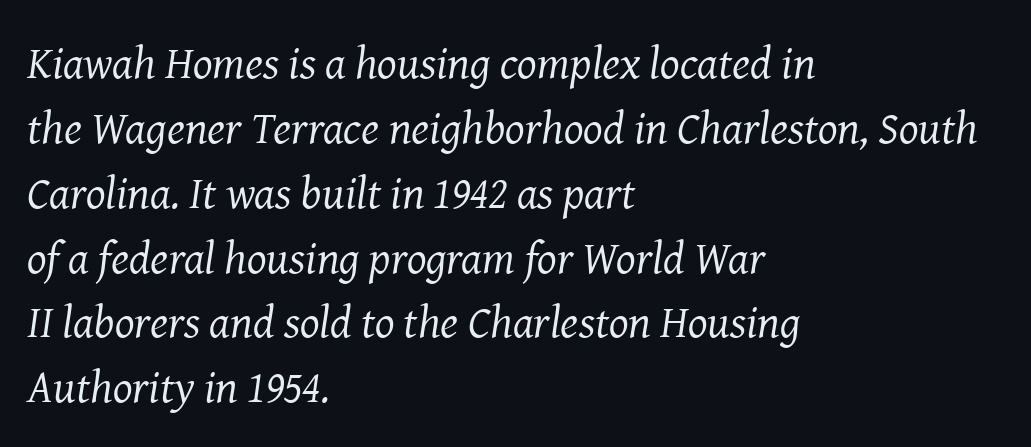
The image shows 46 px regular-weight serif type, italic (leaning right); set left-aligned, normal line spacing (1.41x), normal letter spacing, not underlined; medium stroke contrast and a medium x-height.
